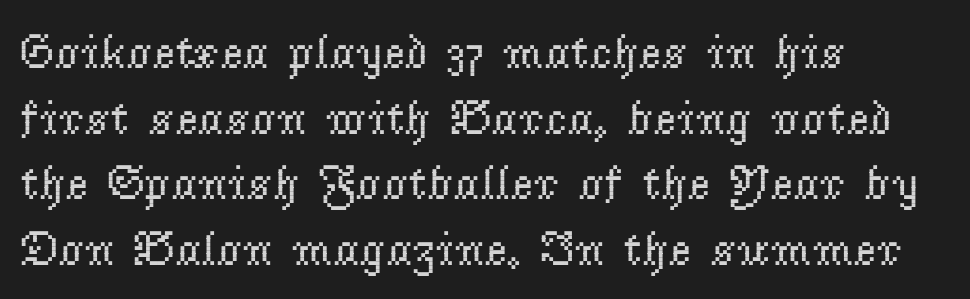
Q: Is the text bold? A: No.
Q: Is the text italic (slanted)? A: No, it is upright.
Q: Is the typeface a serif or a sans-serif typeface? A: Serif.
Q: Is the text underlined? A: No.
Q: How is the paragraph aligned? A: Left-aligned.
Q: Is the spacing between letters normal or unusually wide? A: Normal.
Q: Is the spacing between lines tight, normal or loose? A: Normal.
Q: Width (condensed, normal, or wide)? A: Normal.
Q: Stroke contrast? A: Low.
Q: x-height? A: Small.
Q: Monospaced? A: No.
